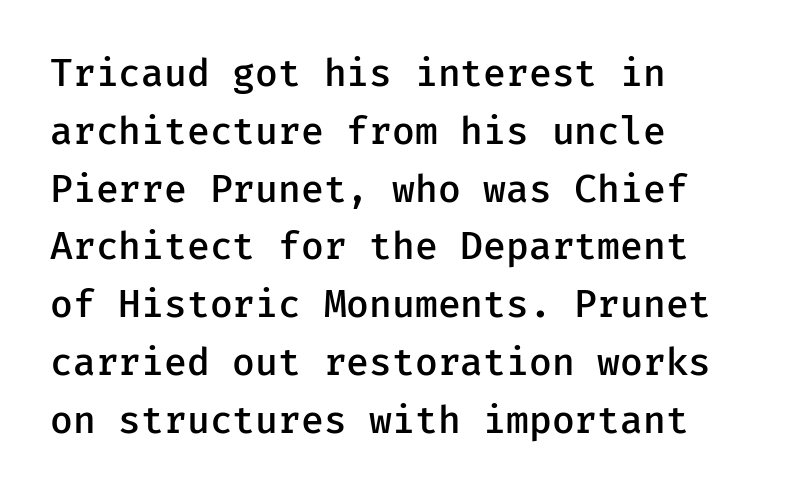
This sample keeps an unexceptional amount of space between lines. The face used here is rendered with its standard letterfit. Bare-footed words on every line. Every character sits straight up, as roman type does.
